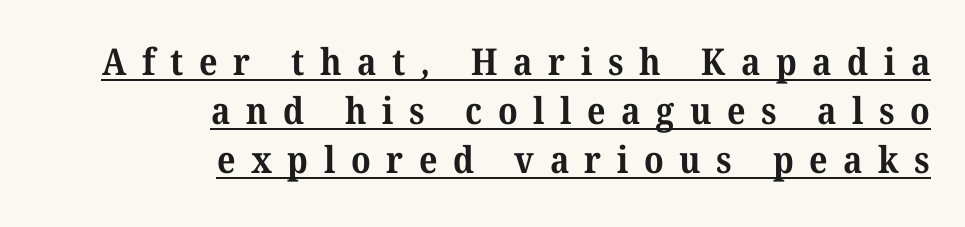
The image shows 37 px bold serif type; set right-aligned, normal line spacing (1.32x), unusually wide letter spacing (+0.42 em), underlined; medium stroke contrast and a medium x-height.
